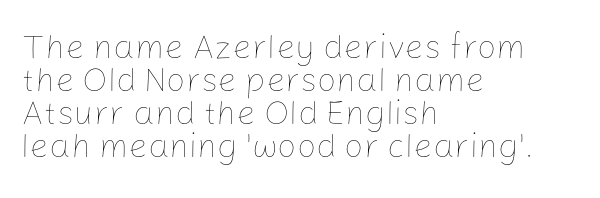
{"italic": "no", "bold": "no", "weight": "thin", "width": "normal", "stroke_contrast": "low", "x_height": "medium", "monospaced": "no", "underline": "no", "align": "left", "line_spacing": "tight", "line_spacing_ratio": 0.97, "letter_spacing": "normal", "letter_spacing_em": 0.0, "glyph_px": 34}
